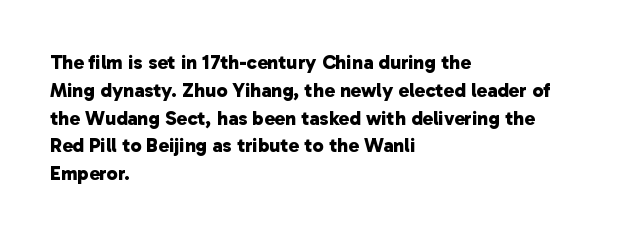
Does the copy run flush right? No — it runs flush left. Descenders hang freely into open space. The passage shown is emphatically bold. Whoever set this chose a conventional vertical rhythm.
